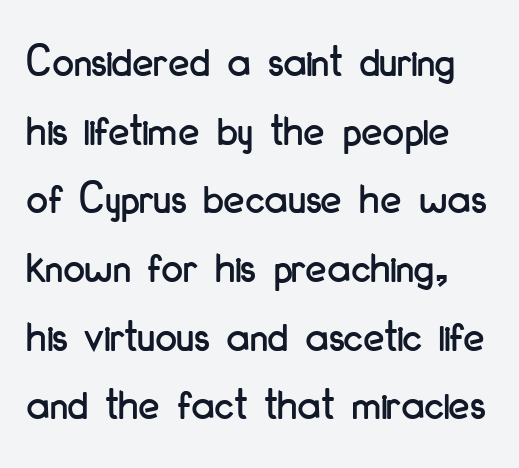
The foot of each line stays bare and open. This is roman type, the default non-slanted kind. Each letter keeps its own natural width here, so spacing adapts to shape. Default kerning and tracking; the words read as compact shapes.
